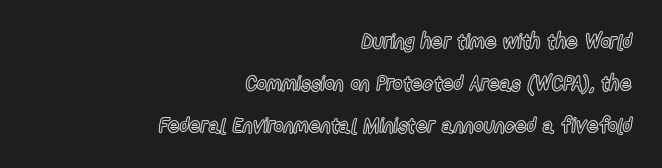
The foot of each line stays bare and open. Typeset ragged left — the right edge is the straight one. The passage shown stacks its lines with a broad gap. Letter spacing: default.
